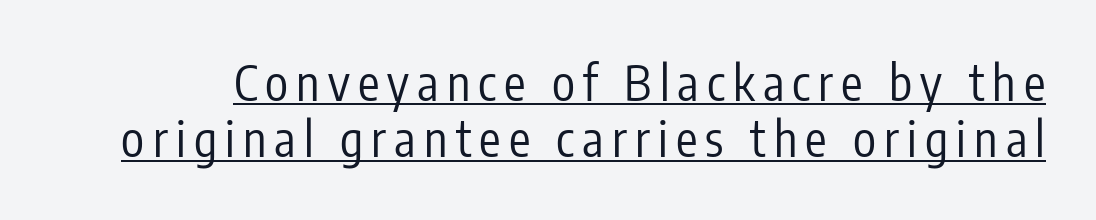
A typesetter would call this proportional, since set widths differ per character. Every stem runs plumb, perpendicular to the baseline. Look at the bottom of the vertical strokes: they stop flat, with no serifs. This reads as an unemphasized weight, regular at the heaviest. The words here are underlined.
